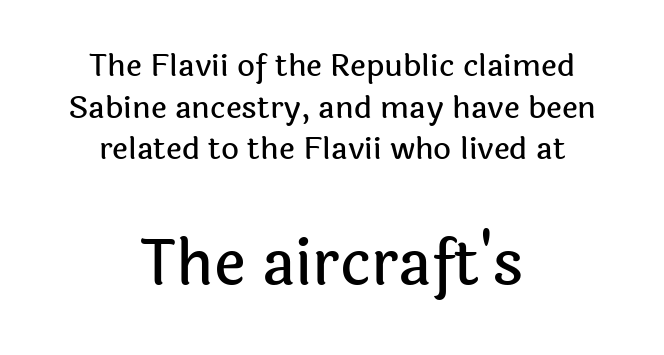
Q: Is the text italic (slanted)? A: No, it is upright.
Q: Is the typeface a serif or a sans-serif typeface? A: Sans-serif.
Q: Is the text underlined? A: No.
Q: How is the paragraph aligned? A: Centered.
Q: Is the spacing between letters normal or unusually wide? A: Normal.
Q: Is the spacing between lines tight, normal or loose? A: Normal.
Q: Which block of text is set in a larger size, the first (top) or the second (bottom)? A: The second (bottom) one.
Q: Width (condensed, normal, or wide)? A: Normal.
Q: x-height? A: Medium.
Q: Monospaced? A: No.
